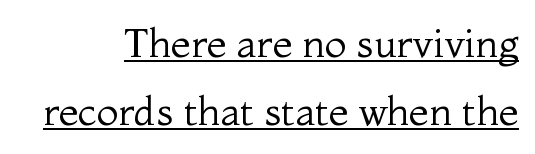
Caption: standard tracking, unaltered. Posture: straight, roman, zero tilt. The string is rendered with underlining switched on. Horizontal alignment here is rightward, an uncommon choice for prose.
